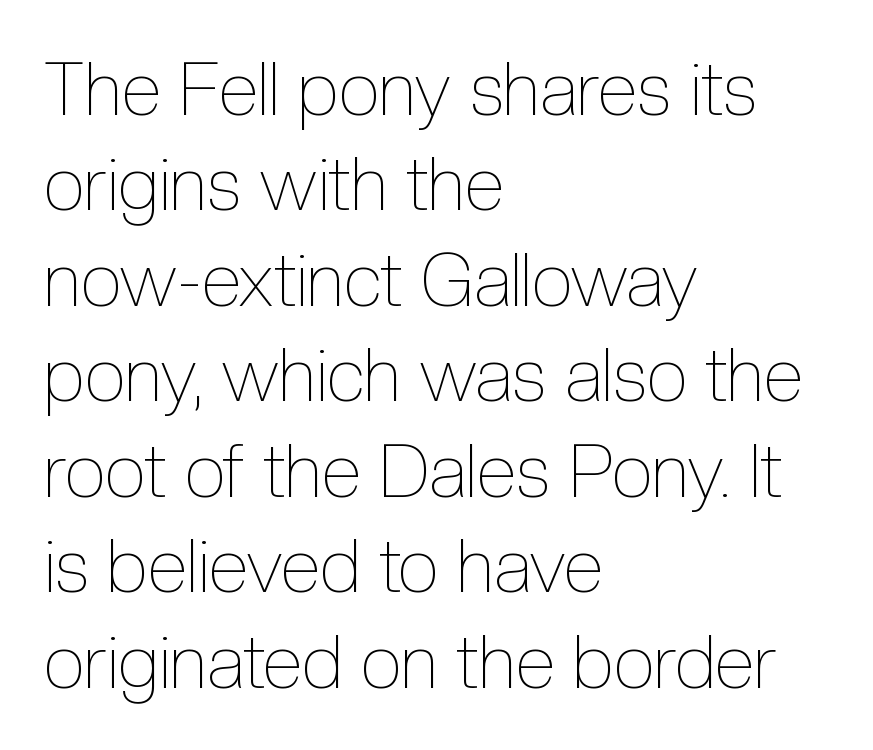
{"italic": "no", "bold": "no", "weight": "thin", "width": "condensed", "x_height": "medium", "monospaced": "no", "underline": "no", "align": "left", "line_spacing": "normal", "line_spacing_ratio": 1.29, "letter_spacing": "normal", "letter_spacing_em": 0.0, "glyph_px": 74}
